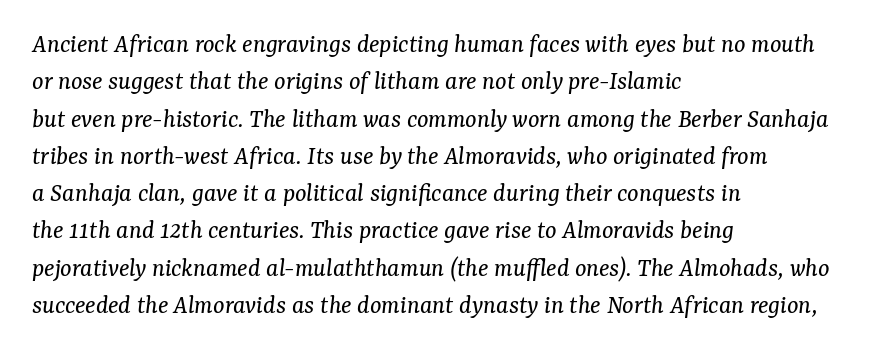
Q: Is the text bold? A: No.
Q: Is the text italic (slanted)? A: Yes, it leans right by about 7 degrees.
Q: Is the text underlined? A: No.
Q: How is the paragraph aligned? A: Left-aligned.
Q: Is the spacing between letters normal or unusually wide? A: Normal.
Q: Is the spacing between lines tight, normal or loose? A: Normal.
